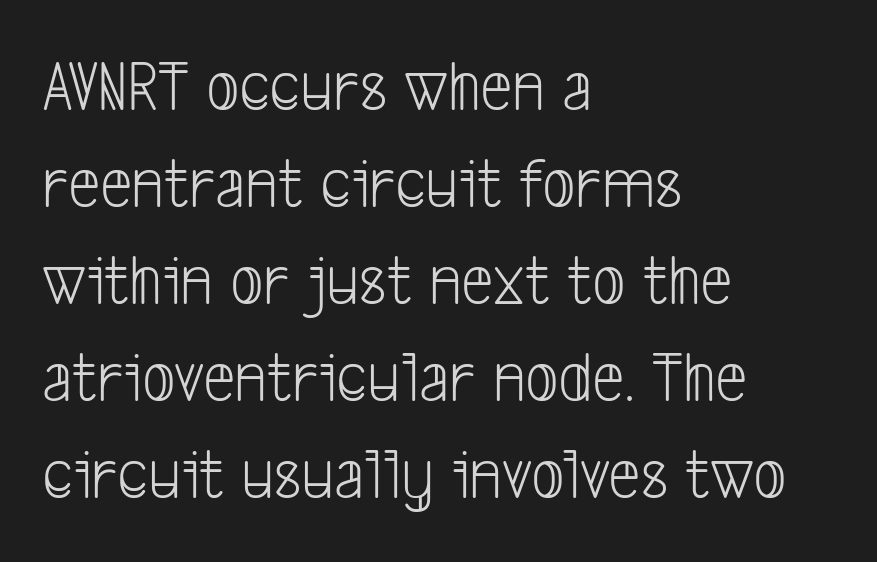
The image shows 73 px light, condensed sans-serif type; set left-aligned, normal line spacing (1.33x), normal letter spacing, not underlined; low stroke contrast and a medium x-height.
